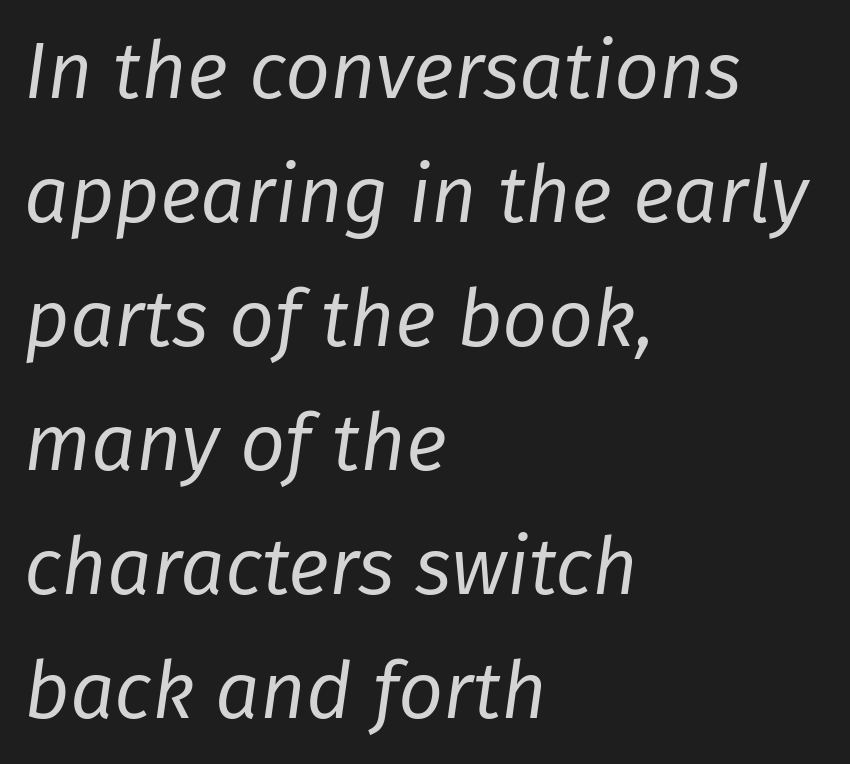
Q: Is the text bold? A: No.
Q: Is the text italic (slanted)? A: Yes, it leans right by about 8 degrees.
Q: Is the text underlined? A: No.
Q: How is the paragraph aligned? A: Left-aligned.
Q: Is the spacing between letters normal or unusually wide? A: Normal.
Q: Is the spacing between lines tight, normal or loose? A: Normal.
Q: Width (condensed, normal, or wide)? A: Normal.
Q: Stroke contrast? A: Low.
Q: x-height? A: Medium.
Q: Monospaced? A: No.
